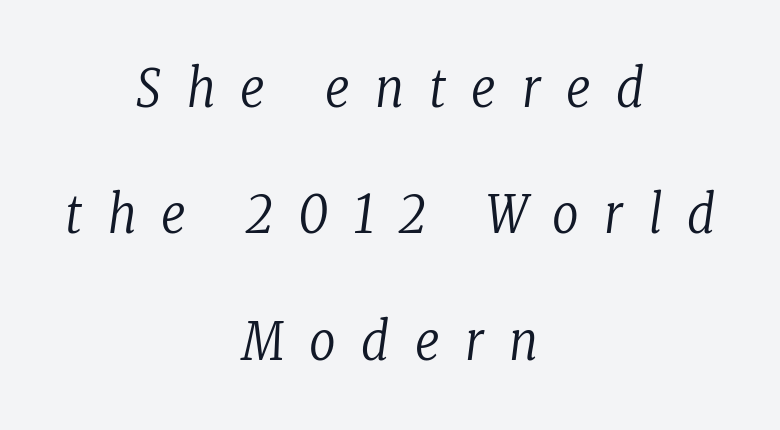
Q: Is the text bold? A: No.
Q: Is the text italic (slanted)? A: Yes, it leans right by about 8 degrees.
Q: Is the typeface a serif or a sans-serif typeface? A: Serif.
Q: Is the text underlined? A: No.
Q: How is the paragraph aligned? A: Centered.
Q: Is the spacing between letters normal or unusually wide? A: Unusually wide.
Q: Is the spacing between lines tight, normal or loose? A: Loose.
Q: Width (condensed, normal, or wide)? A: Condensed.
Q: Stroke contrast? A: Low.
Q: x-height? A: Medium.
Q: Monospaced? A: No.
